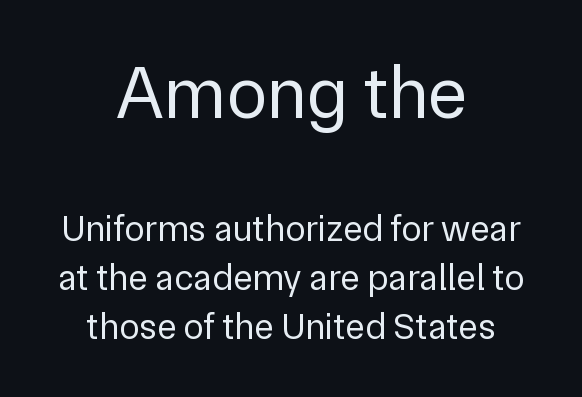
Q: Is the text bold? A: No.
Q: Is the text italic (slanted)? A: No, it is upright.
Q: Is the typeface a serif or a sans-serif typeface? A: Sans-serif.
Q: Is the text underlined? A: No.
Q: How is the paragraph aligned? A: Centered.
Q: Is the spacing between letters normal or unusually wide? A: Normal.
Q: Is the spacing between lines tight, normal or loose? A: Normal.
Q: Which block of text is set in a larger size, the first (top) or the second (bottom)? A: The first (top) one.
Q: Width (condensed, normal, or wide)? A: Normal.
Q: Stroke contrast? A: Low.
Q: x-height? A: Medium.
Q: Monospaced? A: No.
